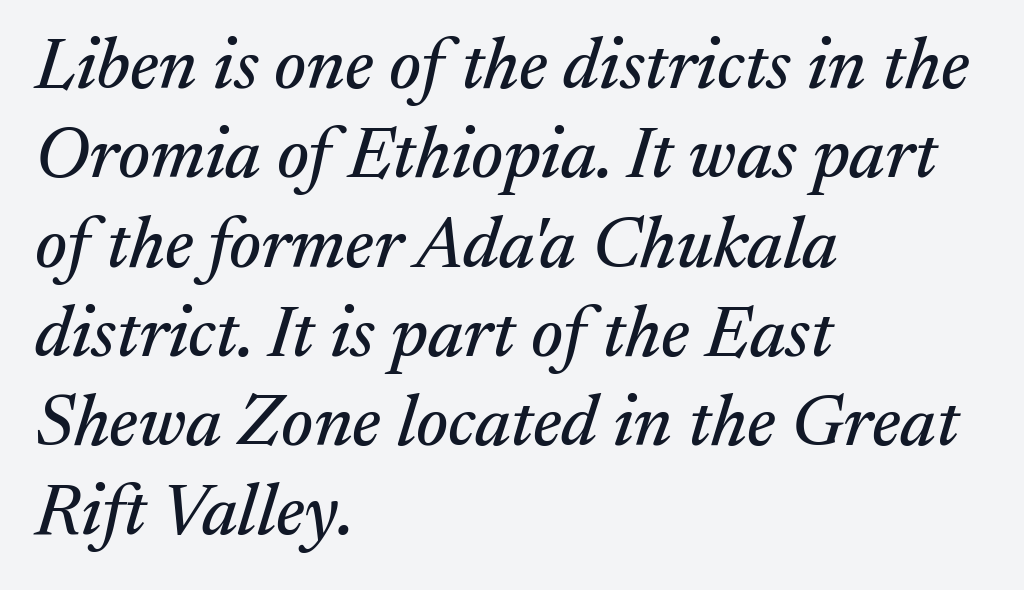
{"serif": "yes", "italic": "yes", "lean": "right", "slant_degrees": 17, "width": "normal", "stroke_contrast": "medium", "x_height": "medium", "monospaced": "no", "underline": "no", "align": "left", "line_spacing_ratio": 1.24, "letter_spacing": "normal", "letter_spacing_em": 0.0, "glyph_px": 72}
